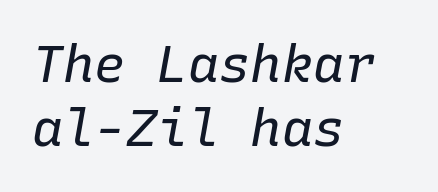
The image shows 52 px regular-weight type, italic (leaning right), monospaced; set left-aligned, line spacing 1.24x, normal letter spacing, not underlined; low stroke contrast and a medium x-height.
